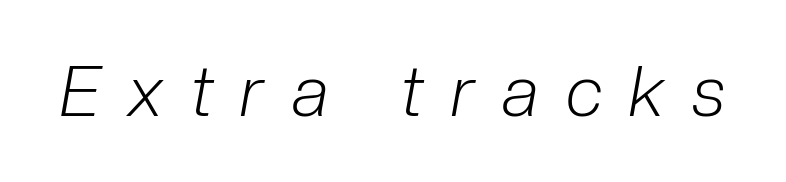
Q: Is the text bold? A: No.
Q: Is the text italic (slanted)? A: Yes, it leans right by about 10 degrees.
Q: Is the text underlined? A: No.
Q: Is the spacing between letters normal or unusually wide? A: Unusually wide.
Q: Width (condensed, normal, or wide)? A: Condensed.
Q: Stroke contrast? A: Low.
Q: x-height? A: Medium.
Q: Monospaced? A: No.
